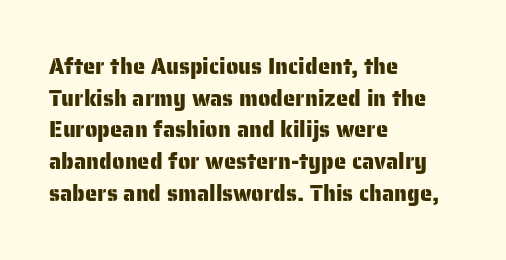
{"italic": "no", "underline": "no", "align": "left", "line_spacing": "normal", "line_spacing_ratio": 1.44, "letter_spacing": "normal", "letter_spacing_em": 0.0, "glyph_px": 22}
